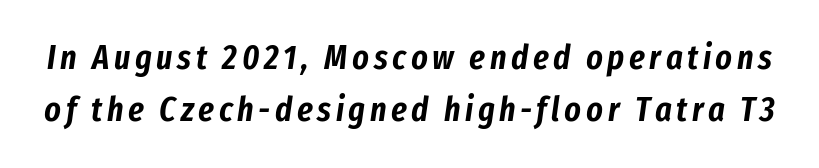
The image shows 35 px condensed type, italic (leaning right); set normal line spacing (1.5x), not underlined; low stroke contrast and a medium x-height.
